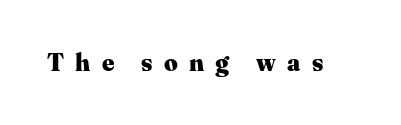
The passage shown is emphatically bold. The zone under the glyphs is completely vacant. The lettering holds an erect, upright posture throughout. Words appear elongated and porous because spacing is wide.
